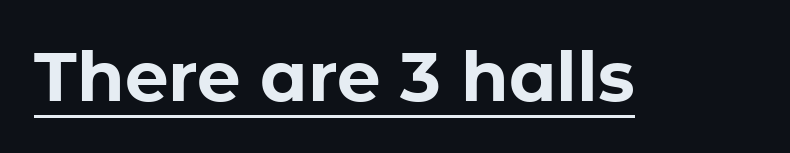
Weight: bold. Every word sits above its own underline. Italic: no, the glyphs are upright roman. The letters advance in unequal steps, a hallmark of proportional type. Is this a sans? Yes — the strokes have no serifs. The line texture is even and compact thanks to regular tracking.
